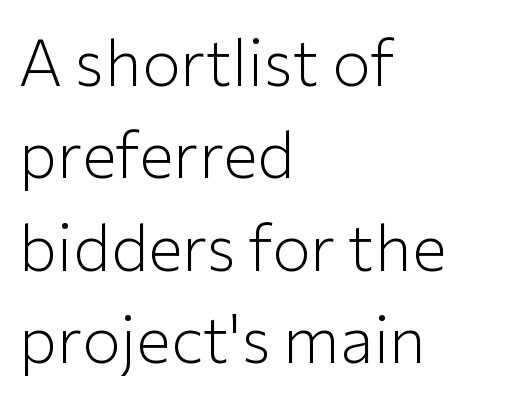
{"serif": "no", "italic": "no", "bold": "no", "weight": "light", "width": "normal", "stroke_contrast": "low", "x_height": "medium", "monospaced": "no", "underline": "no", "align": "left", "line_spacing": "normal", "line_spacing_ratio": 1.42, "letter_spacing": "normal", "letter_spacing_em": 0.0, "glyph_px": 65}
